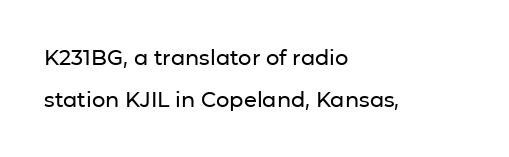
{"italic": "no", "underline": "no", "align": "left", "line_spacing": "loose", "line_spacing_ratio": 2.0, "letter_spacing": "normal", "letter_spacing_em": 0.0, "glyph_px": 21}
